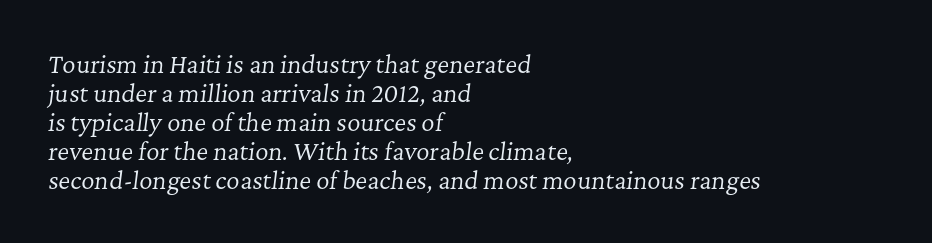
{"italic": "yes", "lean": "right", "slant_degrees": 7, "bold": "no", "underline": "no", "align": "left", "line_spacing": "normal", "line_spacing_ratio": 1.26, "letter_spacing": "normal", "letter_spacing_em": 0.0, "glyph_px": 23}
